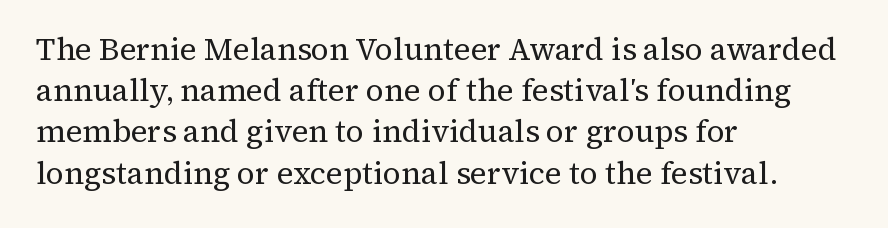
Q: Is the text bold? A: No.
Q: Is the text italic (slanted)? A: No, it is upright.
Q: Is the typeface a serif or a sans-serif typeface? A: Serif.
Q: Is the text underlined? A: No.
Q: How is the paragraph aligned? A: Left-aligned.
Q: Is the spacing between letters normal or unusually wide? A: Normal.
Q: Is the spacing between lines tight, normal or loose? A: Normal.
Q: Width (condensed, normal, or wide)? A: Normal.
Q: Stroke contrast? A: Medium.
Q: x-height? A: Medium.
Q: Monospaced? A: No.
